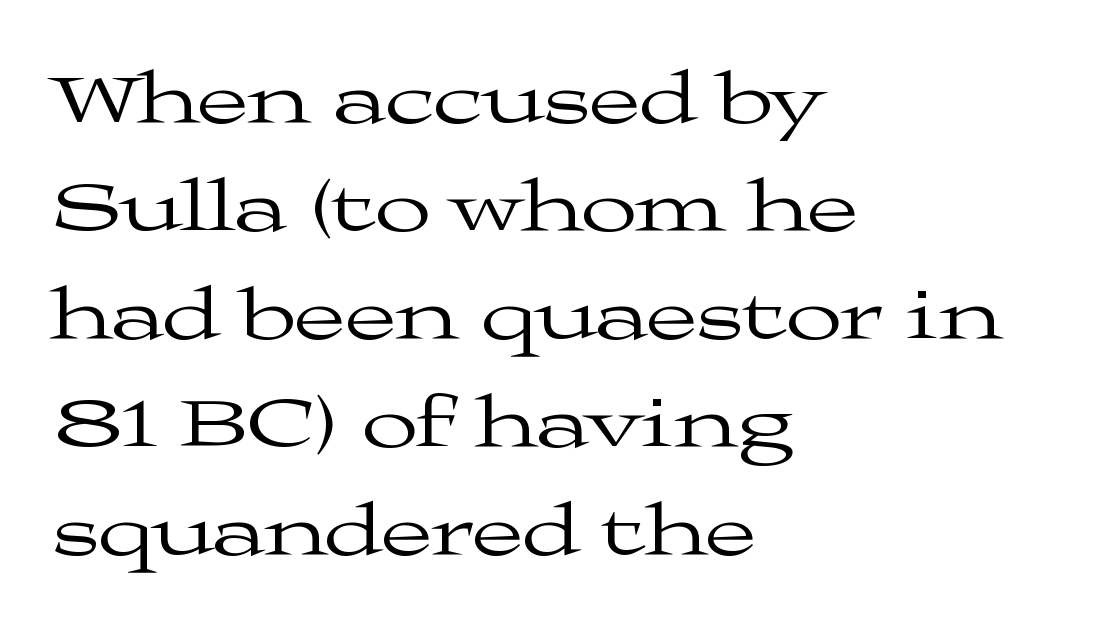
{"serif": "yes", "italic": "no", "bold": "no", "weight": "regular", "width": "wide", "stroke_contrast": "medium", "x_height": "medium", "monospaced": "no", "underline": "no", "align": "left", "line_spacing": "normal", "line_spacing_ratio": 1.46, "letter_spacing": "normal", "letter_spacing_em": 0.0, "glyph_px": 74}
